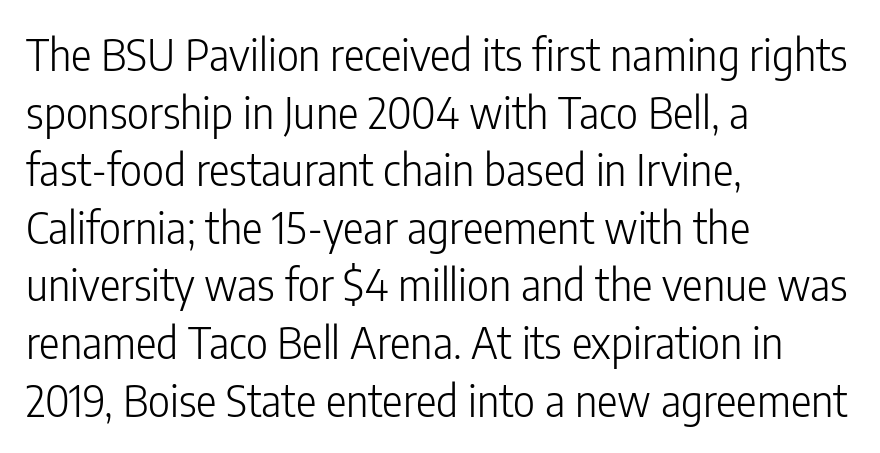
{"serif": "no", "italic": "no", "bold": "no", "weight": "light", "width": "condensed", "stroke_contrast": "low", "x_height": "medium", "monospaced": "no", "underline": "no", "align": "left", "line_spacing": "normal", "line_spacing_ratio": 1.34, "letter_spacing": "normal", "letter_spacing_em": 0.0, "glyph_px": 43}
